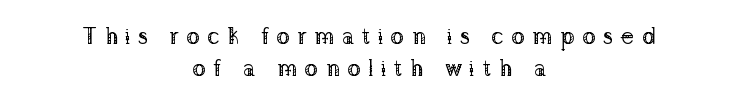
The image shows 23 px text type, upright; set centered, normal line spacing (1.38x), unusually wide letter spacing (+0.31 em), not underlined.
